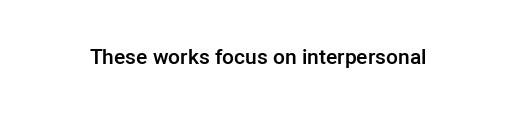
The image shows 21 px text type, upright; set normal letter spacing, not underlined.
